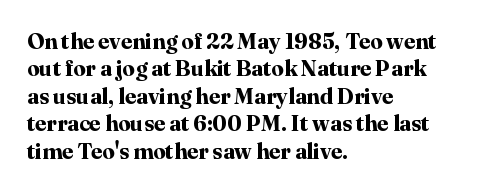
{"italic": "no", "bold": "yes", "underline": "no", "align": "left", "line_spacing": "normal", "line_spacing_ratio": 1.25, "letter_spacing": "normal", "letter_spacing_em": 0.0, "glyph_px": 22}
